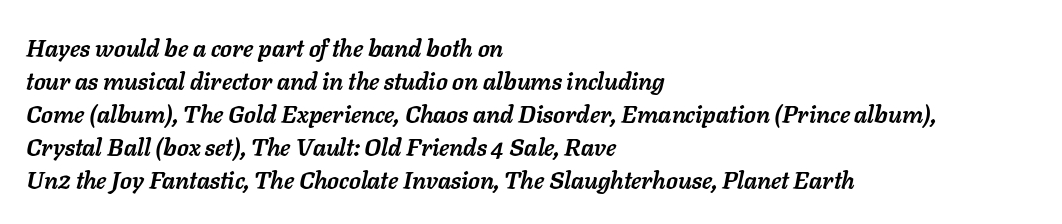
The image shows 24 px bold type, italic (leaning right); set left-aligned, normal line spacing (1.38x), normal letter spacing, not underlined.
